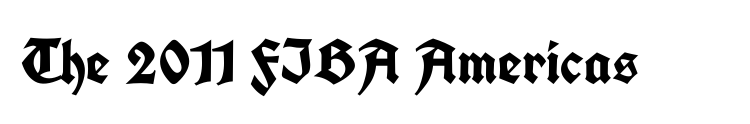
Q: Is the text bold? A: Yes.
Q: Is the text italic (slanted)? A: No, it is upright.
Q: Is the typeface a serif or a sans-serif typeface? A: Sans-serif.
Q: Is the text underlined? A: No.
Q: Is the spacing between letters normal or unusually wide? A: Normal.
Q: Width (condensed, normal, or wide)? A: Condensed.
Q: Stroke contrast? A: Low.
Q: x-height? A: Medium.
Q: Monospaced? A: No.
